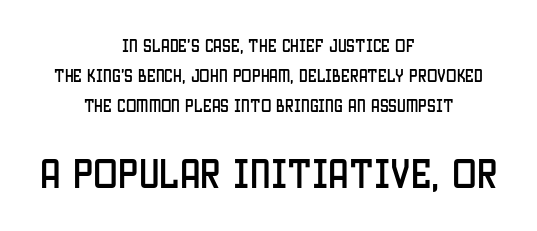
Q: Is the text italic (slanted)? A: No, it is upright.
Q: Is the typeface a serif or a sans-serif typeface? A: Sans-serif.
Q: Is the text underlined? A: No.
Q: How is the paragraph aligned? A: Centered.
Q: Is the spacing between letters normal or unusually wide? A: Normal.
Q: Is the spacing between lines tight, normal or loose? A: Loose.
Q: Which block of text is set in a larger size, the first (top) or the second (bottom)? A: The second (bottom) one.
Q: Width (condensed, normal, or wide)? A: Condensed.
Q: Stroke contrast? A: Low.
Q: x-height? A: Large.
Q: Monospaced? A: No.
